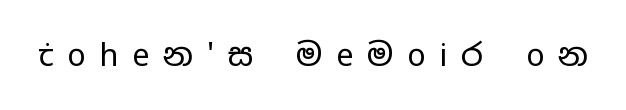
The image shows 31 px regular-weight, wide sans-serif type, upright; set unusually wide letter spacing (+0.44 em), not underlined; low stroke contrast and a medium x-height.
